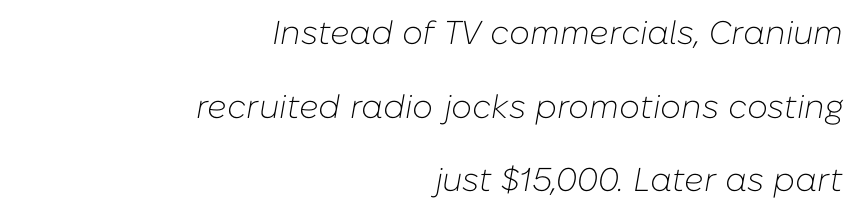
{"italic": "yes", "lean": "right", "slant_degrees": 10, "bold": "no", "weight": "light", "width": "normal", "stroke_contrast": "low", "x_height": "medium", "monospaced": "no", "underline": "no", "align": "right", "line_spacing": "loose", "line_spacing_ratio": 2.23, "letter_spacing": "normal", "letter_spacing_em": 0.0, "glyph_px": 33}
